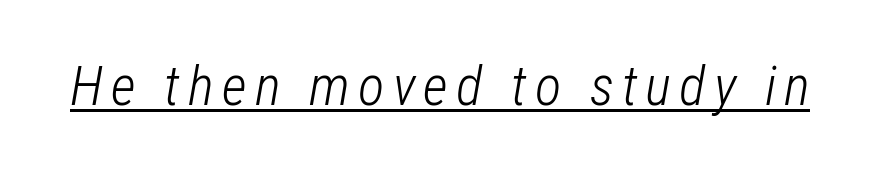
Q: Is the text bold? A: No.
Q: Is the text italic (slanted)? A: Yes, it leans right by about 12 degrees.
Q: Is the text underlined? A: Yes.
Q: Width (condensed, normal, or wide)? A: Condensed.
Q: Stroke contrast? A: Low.
Q: x-height? A: Medium.
Q: Monospaced? A: No.
